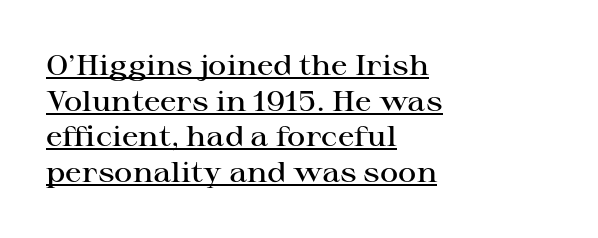
{"serif": "yes", "italic": "no", "bold": "semi", "weight": "semibold", "width": "wide", "stroke_contrast": "high", "x_height": "medium", "monospaced": "no", "underline": "yes", "align": "left", "line_spacing": "normal", "line_spacing_ratio": 1.27, "letter_spacing": "normal", "letter_spacing_em": 0.0, "glyph_px": 28}
